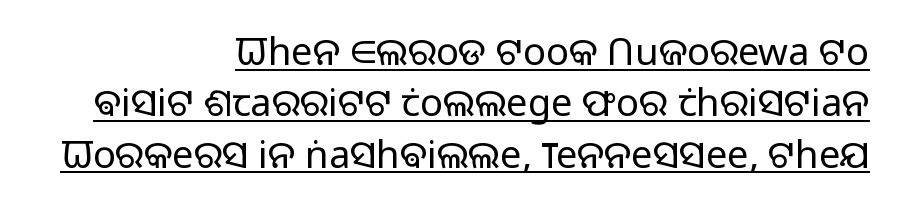
{"serif": "no", "italic": "no", "bold": "no", "weight": "light", "width": "normal", "stroke_contrast": "low", "x_height": "medium", "monospaced": "no", "underline": "yes", "align": "right", "line_spacing": "normal", "line_spacing_ratio": 1.35, "letter_spacing": "normal", "letter_spacing_em": 0.0, "glyph_px": 38}
